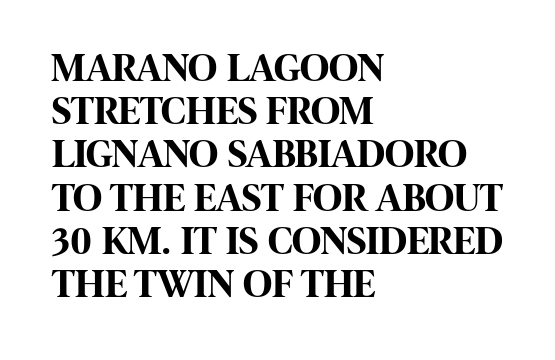
{"serif": "no", "italic": "no", "bold": "yes", "weight": "bold", "width": "condensed", "stroke_contrast": "high", "x_height": "large", "monospaced": "no", "underline": "no", "align": "left", "line_spacing": "tight", "line_spacing_ratio": 1.08, "letter_spacing": "normal", "letter_spacing_em": 0.0, "glyph_px": 40}
